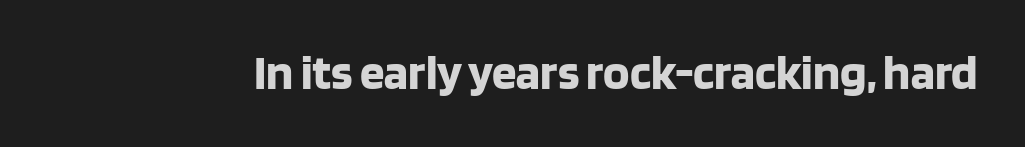
This is roman type, the default non-slanted kind. Nobody touched the tracking dial on this one. You'd pick this weight for a headline — it's a proper bold. Check where the strokes stop: nothing finishes them off — pure sans. You could not count columns in this text — the font is proportionally spaced.
